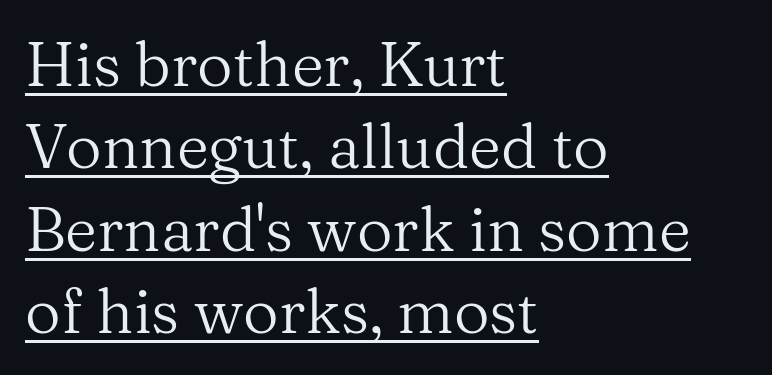
Q: Is the text bold? A: No.
Q: Is the text italic (slanted)? A: No, it is upright.
Q: Is the typeface a serif or a sans-serif typeface? A: Serif.
Q: Is the text underlined? A: Yes.
Q: How is the paragraph aligned? A: Left-aligned.
Q: Is the spacing between letters normal or unusually wide? A: Normal.
Q: Is the spacing between lines tight, normal or loose? A: Normal.
Q: Width (condensed, normal, or wide)? A: Normal.
Q: Stroke contrast? A: Medium.
Q: x-height? A: Medium.
Q: Monospaced? A: No.
